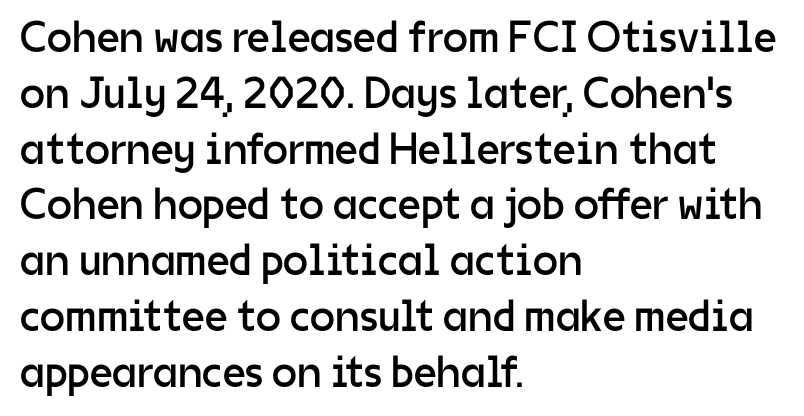
The lettering stays uniformly vertical, giving the passage a roman look. The string is rendered with underlining switched off. Every row of glyphs begins at an identical x-position on the left. Observe the absence of serifs on each vertical stroke in this sample. Unbolded letterforms with no extra heft.
